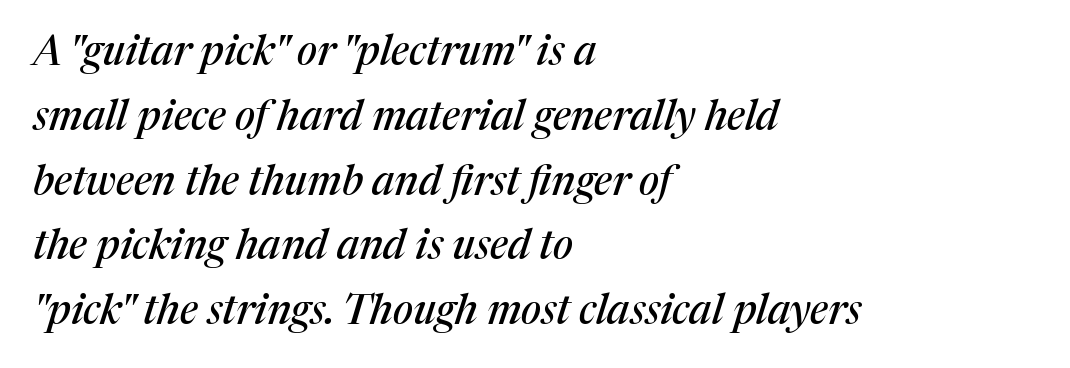
A normal amount of white space separates one row of letters from the next. These lines were composed using italics. Underlining? Definitely not there. Which margin do the lines hug? The left one — the right edge is uneven. The passage shown is typed in a proportional face where columns would drift. Look at the bottom of the vertical strokes: they flare into serifs here.
